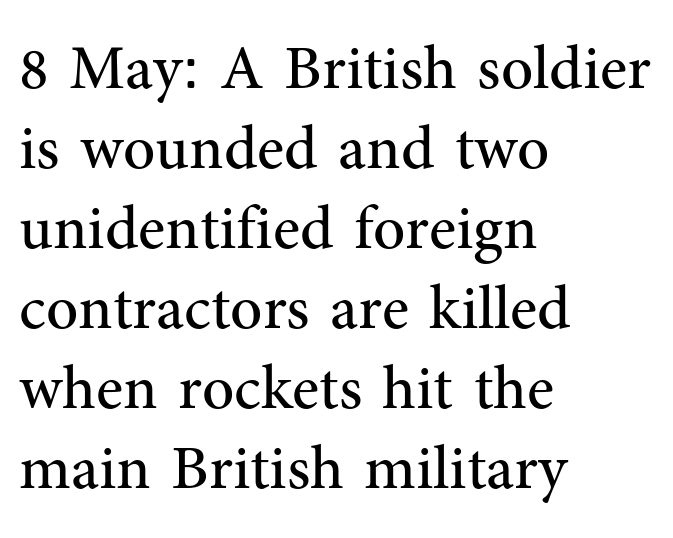
Q: Is the text bold? A: No.
Q: Is the text italic (slanted)? A: No, it is upright.
Q: Is the typeface a serif or a sans-serif typeface? A: Serif.
Q: Is the text underlined? A: No.
Q: How is the paragraph aligned? A: Left-aligned.
Q: Is the spacing between letters normal or unusually wide? A: Normal.
Q: Is the spacing between lines tight, normal or loose? A: Normal.
Q: Width (condensed, normal, or wide)? A: Normal.
Q: Stroke contrast? A: Medium.
Q: x-height? A: Medium.
Q: Monospaced? A: No.
